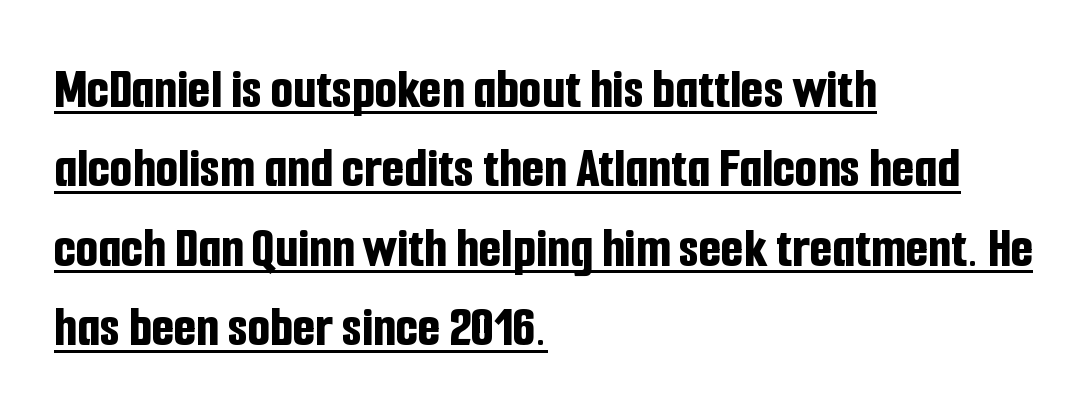
The rendering uses natural spacing where letterforms have individual widths. These lines are set flush left with a ragged right edge. Does the leading feel generous? No, just average. Serifs: no, the terminals of the letterforms are clean. The letters are bold, with thick, heavy strokes.
